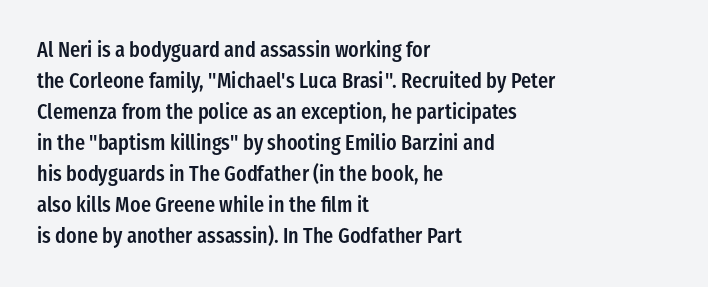
Q: Is the text bold? A: Semi-bold.
Q: Is the text italic (slanted)? A: No, it is upright.
Q: Is the text underlined? A: No.
Q: How is the paragraph aligned? A: Left-aligned.
Q: Is the spacing between letters normal or unusually wide? A: Normal.
Q: Is the spacing between lines tight, normal or loose? A: Normal.
